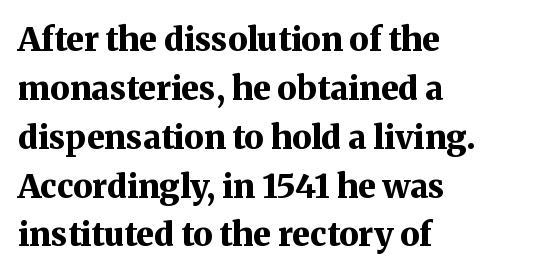
Notice how the passage keeps a crisp vertical edge on the left only. Clear beneath every line of the passage. The lettering stays uniformly vertical, giving the passage a roman look. Strokes here are thick enough to call this a true bold. Think of a printed novel: that variable character pitch is what you see here.
